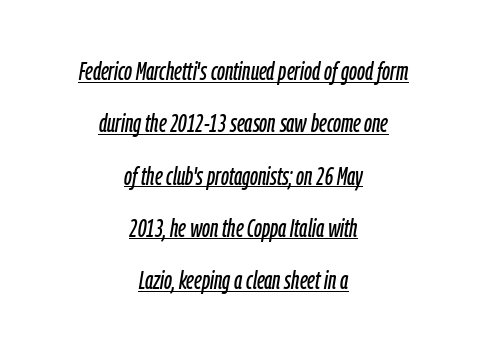
A typesetter would mark this as italic. Standard letterfit; no display-style spreading of the glyphs. The rendered words wear a rule along their underside. Which margin do the lines hug? Neither — every line sits in the middle.
